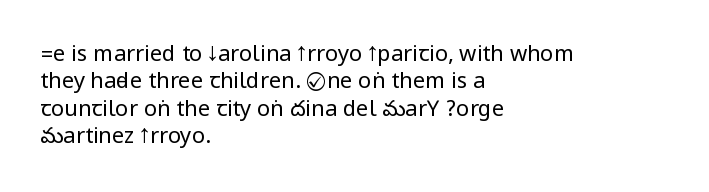
Rendered with straight, roman letterforms. Weight: not bold — regular or lighter. Words appear dense and cohesive because spacing is normal. Horizontal alignment here is leftward, the default for most running prose. A clean baseline with only descenders dipping below it.
